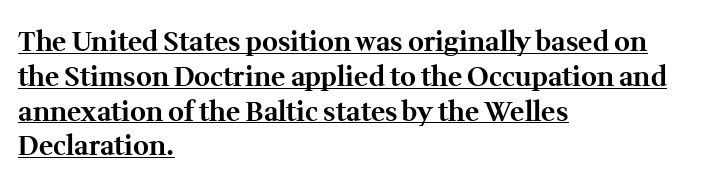
The image shows 27 px bold type, upright; set left-aligned, normal line spacing (1.29x), normal letter spacing, underlined.
